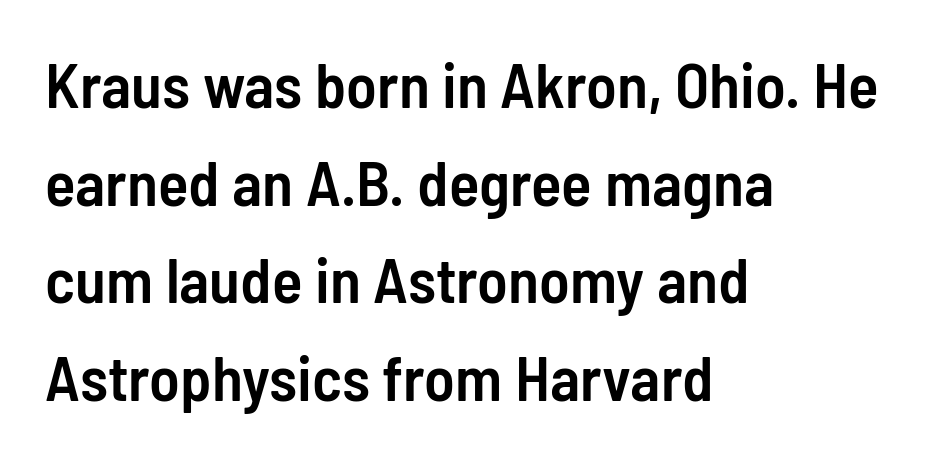
Q: Is the text bold? A: Semi-bold.
Q: Is the text italic (slanted)? A: No, it is upright.
Q: Is the typeface a serif or a sans-serif typeface? A: Sans-serif.
Q: Is the text underlined? A: No.
Q: How is the paragraph aligned? A: Left-aligned.
Q: Is the spacing between letters normal or unusually wide? A: Normal.
Q: Is the spacing between lines tight, normal or loose? A: Normal.
Q: Width (condensed, normal, or wide)? A: Condensed.
Q: Stroke contrast? A: Low.
Q: x-height? A: Medium.
Q: Monospaced? A: No.
